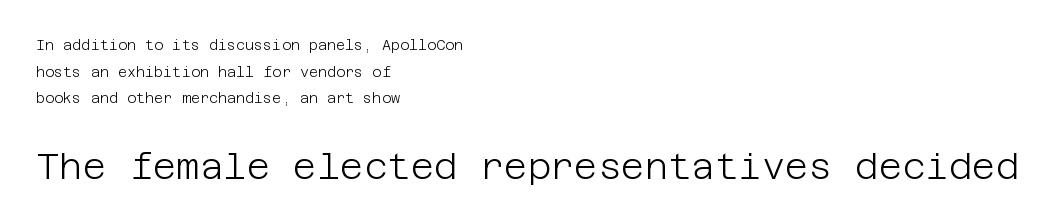
{"serif": "no", "italic": "no", "bold": "no", "weight": "light", "width": "normal", "stroke_contrast": "low", "x_height": "large", "underline": "no", "align": "left", "line_spacing": "loose", "line_spacing_ratio": 1.9, "letter_spacing": "normal", "letter_spacing_em": 0.0, "larger_block": "second", "size_ratio": 2.57, "glyph_px": 36}
